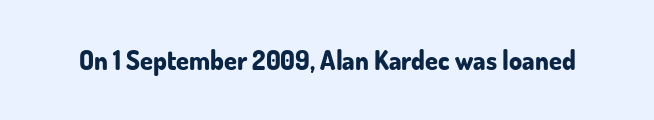
Q: Is the text bold? A: Yes.
Q: Is the text italic (slanted)? A: No, it is upright.
Q: Is the text underlined? A: No.
Q: Is the spacing between letters normal or unusually wide? A: Normal.
